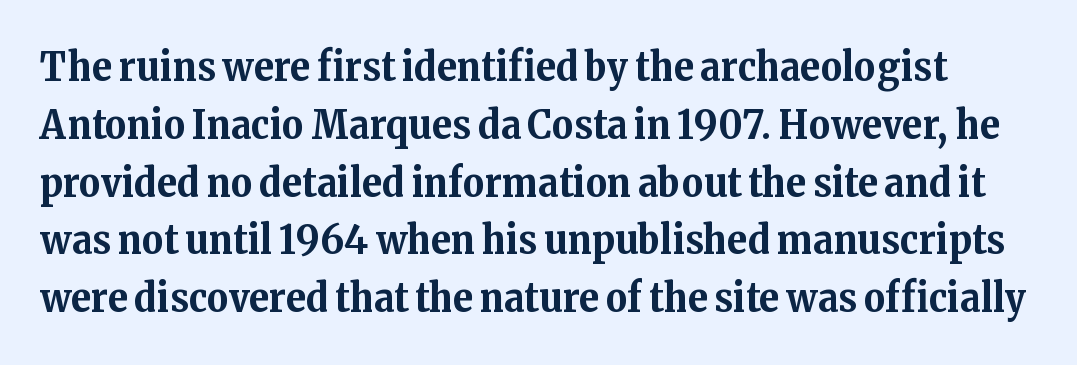
{"serif": "yes", "italic": "no", "bold": "yes", "weight": "bold", "width": "normal", "stroke_contrast": "medium", "x_height": "medium", "monospaced": "no", "underline": "no", "line_spacing": "normal", "line_spacing_ratio": 1.41, "letter_spacing": "normal", "letter_spacing_em": 0.0, "glyph_px": 41}
